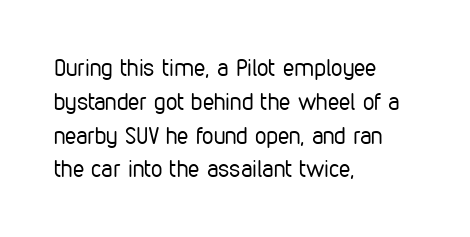
The image shows 23 px text type, upright; set left-aligned, normal line spacing (1.47x), normal letter spacing, not underlined.
